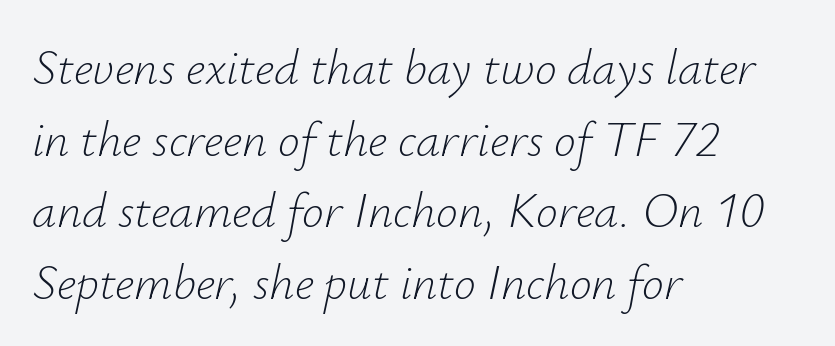
Q: Is the text bold? A: No.
Q: Is the text italic (slanted)? A: Yes, it leans right by about 12 degrees.
Q: Is the text underlined? A: No.
Q: How is the paragraph aligned? A: Left-aligned.
Q: Is the spacing between letters normal or unusually wide? A: Normal.
Q: Is the spacing between lines tight, normal or loose? A: Normal.
Q: Width (condensed, normal, or wide)? A: Normal.
Q: Stroke contrast? A: Low.
Q: x-height? A: Small.
Q: Monospaced? A: No.
